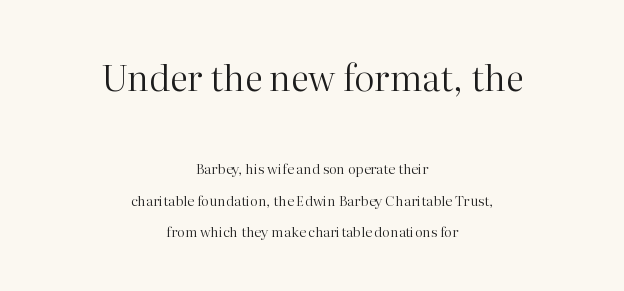
{"serif": "yes", "italic": "no", "bold": "no", "weight": "regular", "width": "normal", "stroke_contrast": "high", "x_height": "medium", "monospaced": "no", "underline": "no", "align": "center", "line_spacing": "loose", "line_spacing_ratio": 2.24, "letter_spacing": "normal", "letter_spacing_em": 0.0, "larger_block": "first", "size_ratio": 2.57, "glyph_px": 36}
